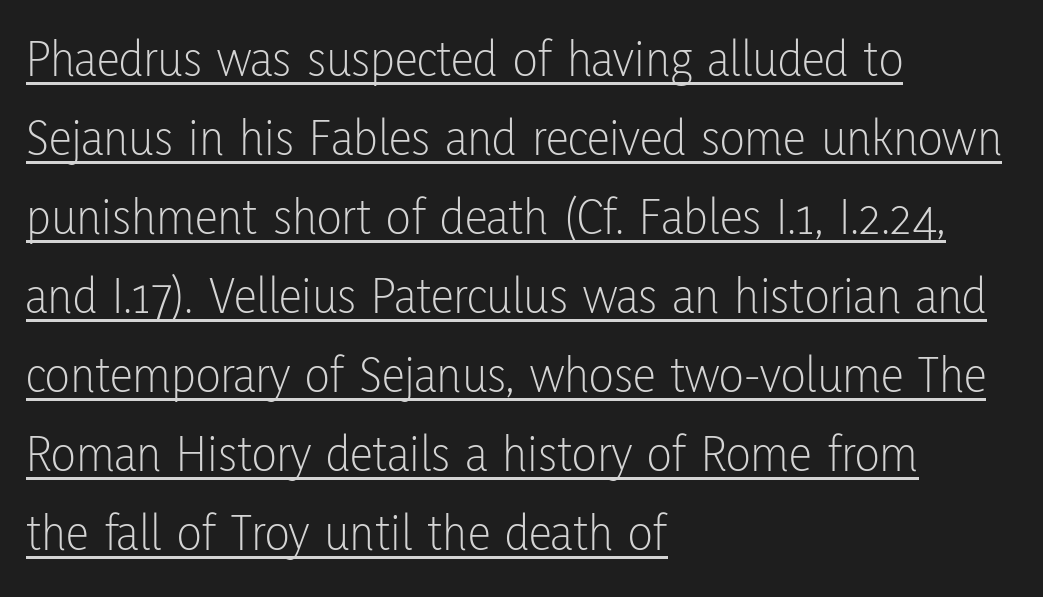
The typesetter has applied underlining to the passage shown. The setting favours the left margin, as ordinary paragraphs usually do. Weight class: somewhere from thin through regular. Designer's note — italics off, roman on. No extra tracking has been applied to these lines.
